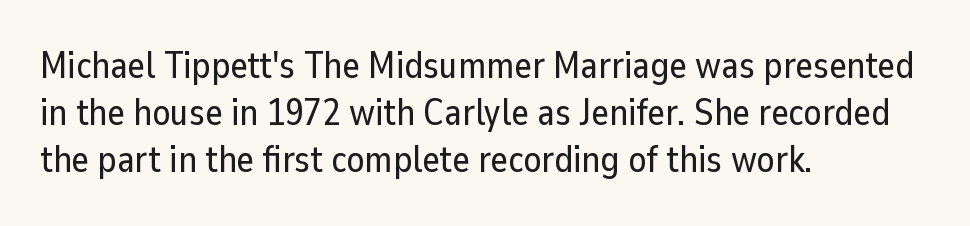
Descender tails drop into unmarked territory. The specimen reads as upright at a glance. Character widths vary here, with narrow letters taking less room than wide ones. The passage shown is typeset with a sans-serif family. Every row of glyphs begins at an identical x-position on the left.
